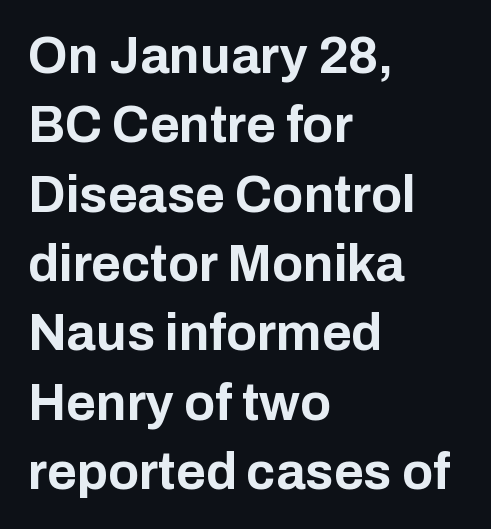
Visually the block forms a straight wall on the left and a jagged coastline on the right. Honestly, there is no underline to notice here at all. Horizontal bands of white between lines are of average thickness. Classification — sans serif. The glyphs have the mass of a bold cut.
